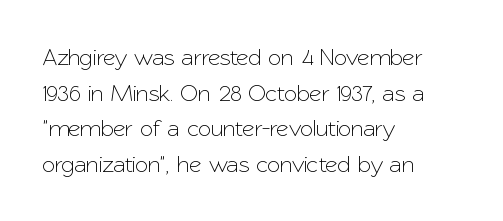
The image shows 24 px text type, upright; set left-aligned, normal line spacing (1.48x), normal letter spacing, not underlined.
